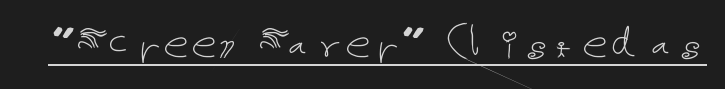
The image shows 50 px thin type, upright; set normal letter spacing, underlined; low stroke contrast and a medium x-height.
